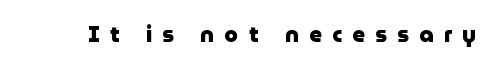
Q: Is the text bold? A: Yes.
Q: Is the text italic (slanted)? A: No, it is upright.
Q: Is the text underlined? A: No.
Q: Is the spacing between letters normal or unusually wide? A: Unusually wide.
